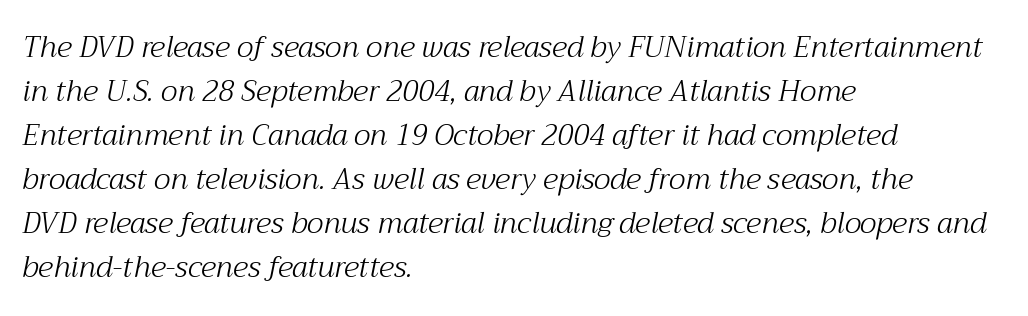
{"serif": "yes", "italic": "yes", "lean": "right", "slant_degrees": 12, "bold": "no", "weight": "light", "width": "normal", "stroke_contrast": "medium", "x_height": "medium", "monospaced": "no", "underline": "no", "align": "left", "line_spacing": "normal", "line_spacing_ratio": 1.52, "letter_spacing": "normal", "letter_spacing_em": 0.0, "glyph_px": 29}
